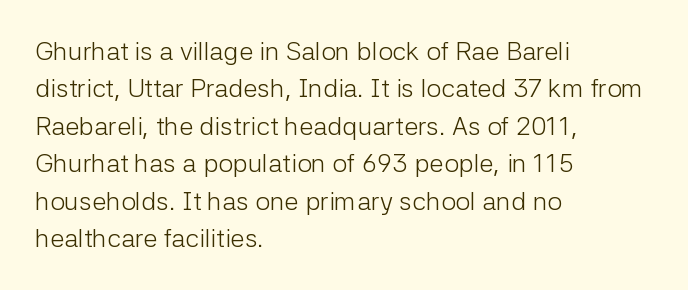
The image shows 26 px text type, upright; set left-aligned, normal line spacing (1.44x), normal letter spacing, not underlined.
